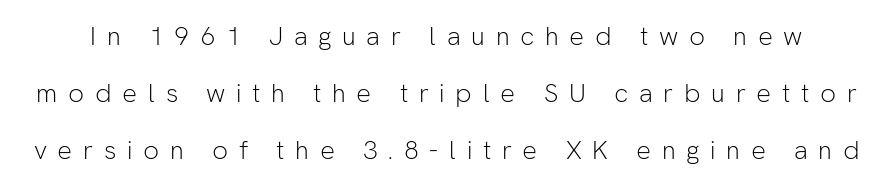
The specimen reads as upright at a glance. These glyphs show unthickened strokes, regular width or finer. Interline gaps are noticeably wide in this sample. No word sits above an underline.
